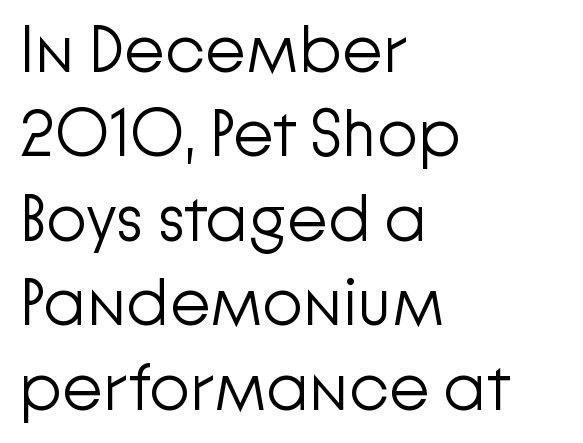
The image shows 66 px light sans-serif type, upright; set left-aligned, normal line spacing (1.28x), normal letter spacing, not underlined; low stroke contrast and a medium x-height.
